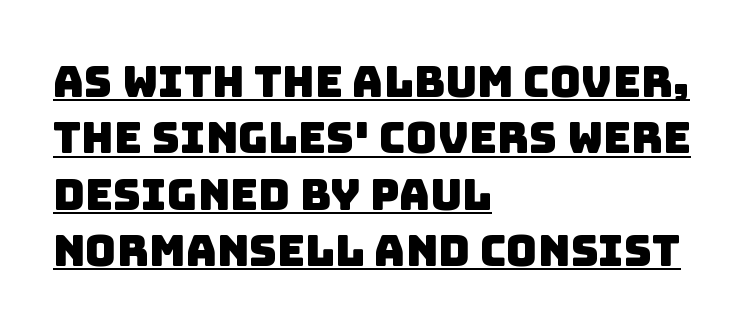
{"serif": "no", "width": "normal", "stroke_contrast": "low", "x_height": "large", "monospaced": "no", "underline": "yes", "align": "left", "line_spacing": "normal", "line_spacing_ratio": 1.31, "letter_spacing": "normal", "letter_spacing_em": 0.0, "glyph_px": 43}
